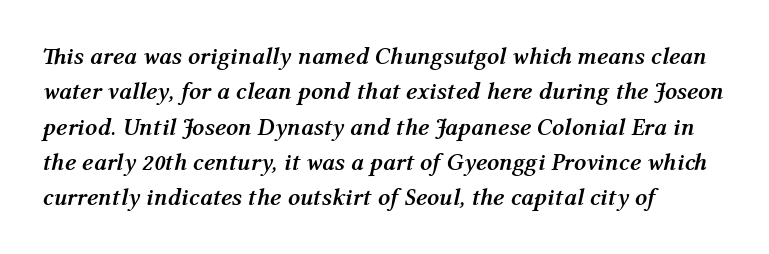
Interline gaps are of average width in this sample. The paragraph shown leans on its left margin. Descenders hang freely into open space. The typesetting leans heavy: a genuine bold.
